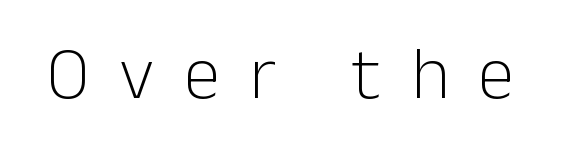
The image shows 74 px light sans-serif type, upright; set unusually wide letter spacing (+0.4 em), not underlined; low stroke contrast and a medium x-height.
